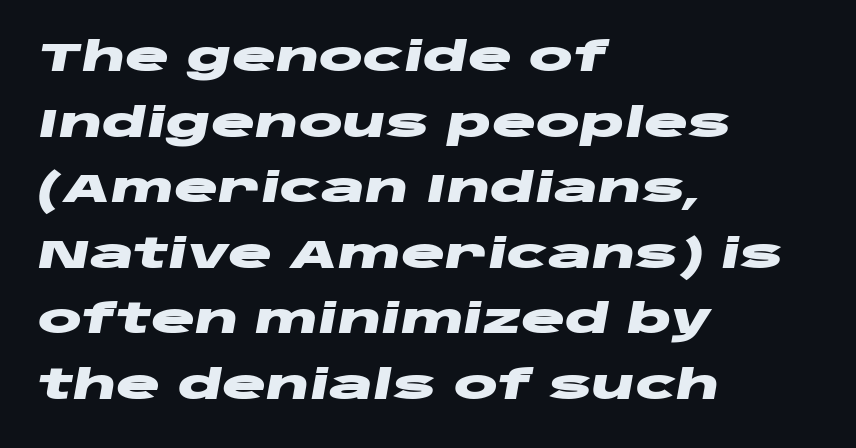
A clean baseline with only descenders dipping below it. Characters follow at the spacing the type designer built in. Proportional: the letters do not fall into vertical columns. Line spacing here is normal. The typesetting leans heavy: a genuine bold.
